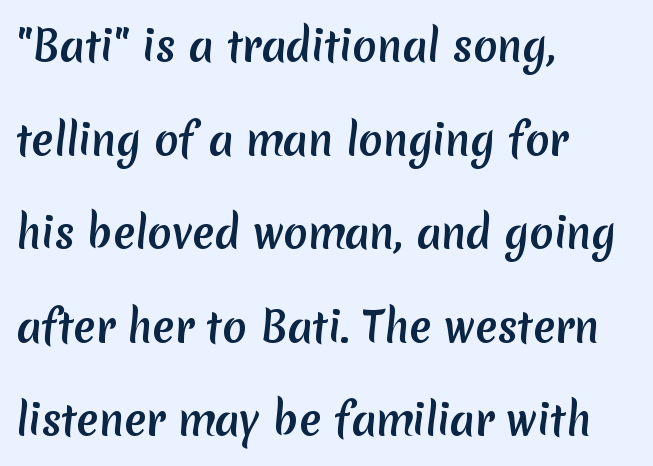
The image shows 40 px sans-serif type; set left-aligned, loose line spacing (2.34x), normal letter spacing, not underlined; medium stroke contrast and a medium x-height.
